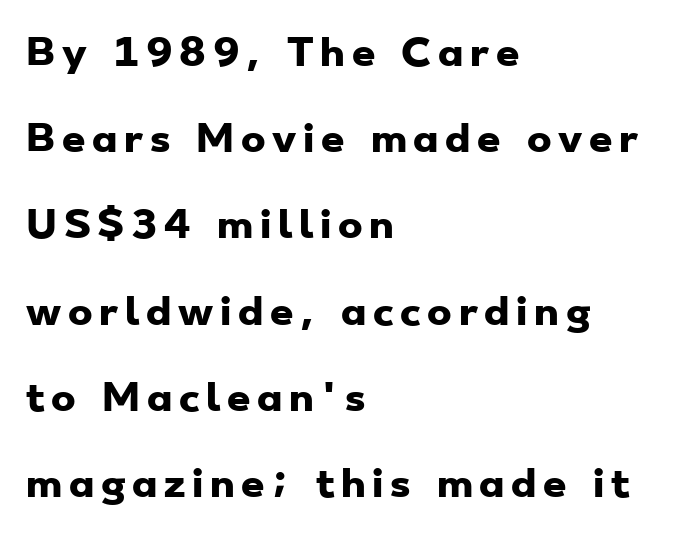
{"serif": "no", "bold": "yes", "weight": "heavy", "width": "wide", "stroke_contrast": "low", "x_height": "small", "monospaced": "no", "underline": "no", "align": "left", "line_spacing": "loose", "line_spacing_ratio": 2.33, "glyph_px": 37}
